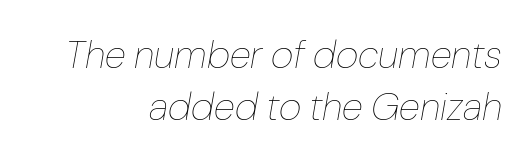
{"italic": "yes", "lean": "right", "slant_degrees": 10, "bold": "no", "weight": "thin", "width": "normal", "stroke_contrast": "low", "x_height": "medium", "monospaced": "no", "underline": "no", "align": "right", "line_spacing": "normal", "line_spacing_ratio": 1.33, "letter_spacing": "normal", "letter_spacing_em": 0.0, "glyph_px": 39}
